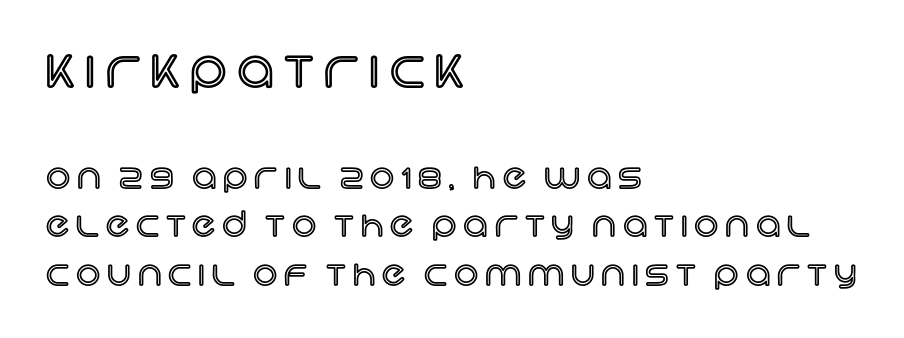
Q: Is the text italic (slanted)? A: No, it is upright.
Q: Is the text underlined? A: No.
Q: How is the paragraph aligned? A: Left-aligned.
Q: Is the spacing between letters normal or unusually wide? A: Unusually wide.
Q: Is the spacing between lines tight, normal or loose? A: Normal.
Q: Which block of text is set in a larger size, the first (top) or the second (bottom)? A: The first (top) one.
Q: Width (condensed, normal, or wide)? A: Normal.
Q: x-height? A: Large.
Q: Monospaced? A: No.
